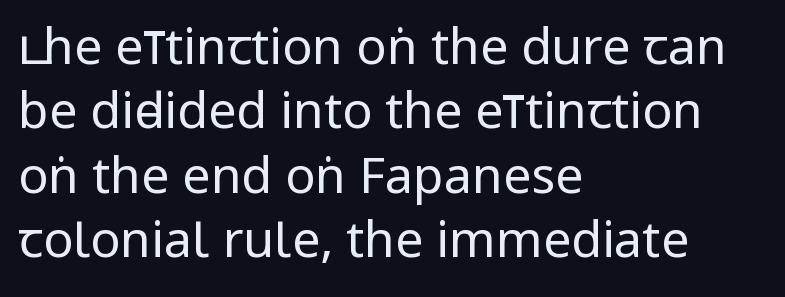
Q: Is the text bold? A: No.
Q: Is the text italic (slanted)? A: No, it is upright.
Q: Is the typeface a serif or a sans-serif typeface? A: Sans-serif.
Q: Is the text underlined? A: No.
Q: How is the paragraph aligned? A: Left-aligned.
Q: Is the spacing between letters normal or unusually wide? A: Normal.
Q: Is the spacing between lines tight, normal or loose? A: Normal.
Q: Width (condensed, normal, or wide)? A: Condensed.
Q: Stroke contrast? A: Low.
Q: x-height? A: Large.
Q: Monospaced? A: No.
